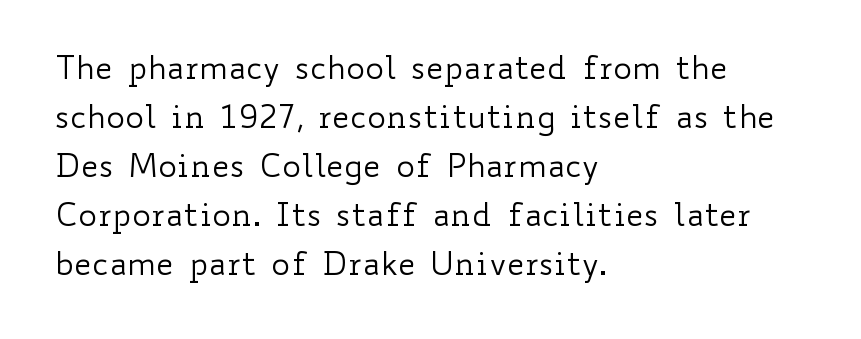
{"italic": "no", "bold": "no", "weight": "regular", "width": "wide", "stroke_contrast": "low", "x_height": "small", "monospaced": "no", "underline": "no", "align": "left", "line_spacing": "normal", "line_spacing_ratio": 1.53, "letter_spacing": "normal", "letter_spacing_em": 0.0, "glyph_px": 32}
